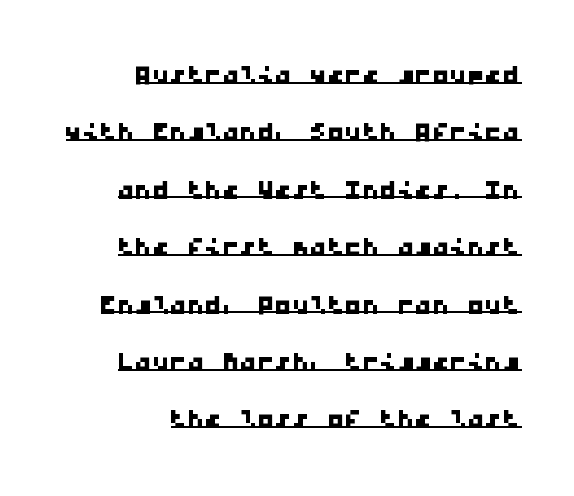
The image shows 35 px wide sans-serif type, monospaced; set right-aligned, normal line spacing (1.64x), normal letter spacing, underlined; low stroke contrast and a medium x-height.
